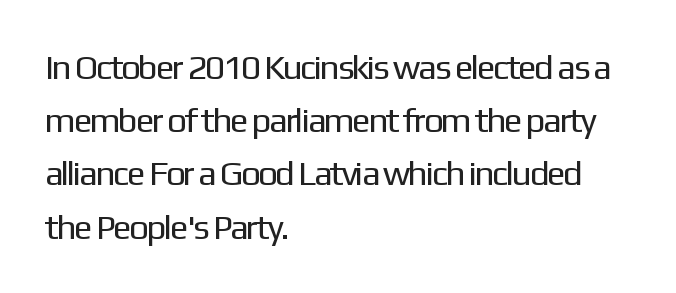
Q: Is the text bold? A: No.
Q: Is the text italic (slanted)? A: No, it is upright.
Q: Is the typeface a serif or a sans-serif typeface? A: Sans-serif.
Q: Is the text underlined? A: No.
Q: How is the paragraph aligned? A: Left-aligned.
Q: Is the spacing between letters normal or unusually wide? A: Normal.
Q: Is the spacing between lines tight, normal or loose? A: Normal.
Q: Width (condensed, normal, or wide)? A: Normal.
Q: Stroke contrast? A: Low.
Q: x-height? A: Medium.
Q: Monospaced? A: No.
